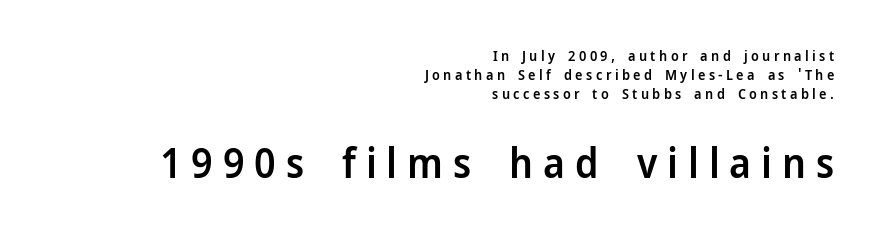
The image shows 41 px semibold sans-serif type, upright; set right-aligned, normal line spacing (1.37x), unusually wide letter spacing (+0.24 em), not underlined; the second (bottom) block is 2.93x larger; low stroke contrast and a medium x-height.
